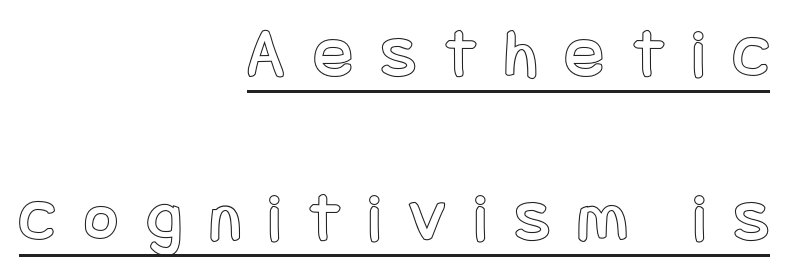
Q: Is the text italic (slanted)? A: No, it is upright.
Q: Is the text underlined? A: Yes.
Q: How is the paragraph aligned? A: Right-aligned.
Q: Is the spacing between letters normal or unusually wide? A: Unusually wide.
Q: Is the spacing between lines tight, normal or loose? A: Loose.
Q: Width (condensed, normal, or wide)? A: Condensed.
Q: x-height? A: Large.
